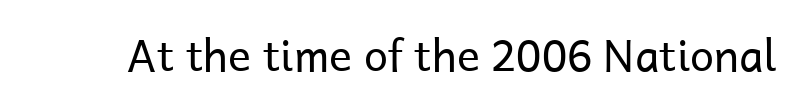
The glyphs in this specimen are sans serif. This is roman type, the default non-slanted kind. Stems and bowls with no extra thickness — not bold. Honestly, the letter spacing is just normal — you wouldn't notice it. The face used here is proportionally spaced, like ordinary book or web type.
